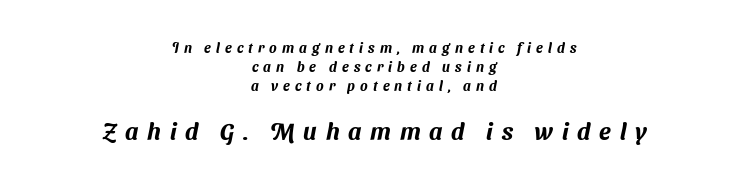
The letterforms stand isolated, each surrounded by extra space. Scale increases going downward across the two blocks. Notice how descenders clear the ascenders below comfortably — that's standard leading. Underlining? Definitely not there. Where is the straight margin? There isn't one; the lines are centered.
